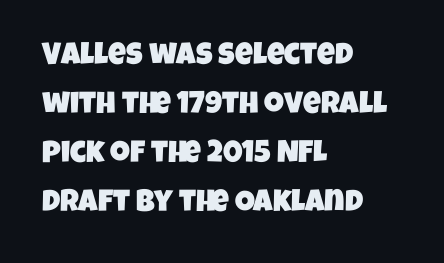
Q: Is the typeface a serif or a sans-serif typeface? A: Sans-serif.
Q: Is the text underlined? A: No.
Q: How is the paragraph aligned? A: Left-aligned.
Q: Is the spacing between letters normal or unusually wide? A: Normal.
Q: Is the spacing between lines tight, normal or loose? A: Normal.
Q: Width (condensed, normal, or wide)? A: Condensed.
Q: Stroke contrast? A: Low.
Q: x-height? A: Large.
Q: Monospaced? A: No.
